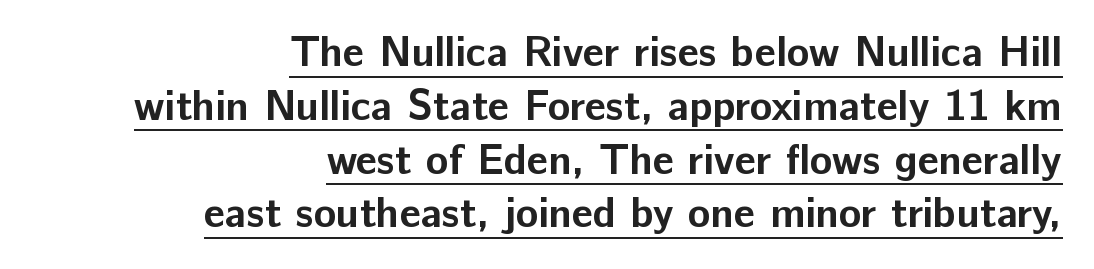
Q: Is the text bold? A: Yes.
Q: Is the text italic (slanted)? A: No, it is upright.
Q: Is the typeface a serif or a sans-serif typeface? A: Sans-serif.
Q: Is the text underlined? A: Yes.
Q: How is the paragraph aligned? A: Right-aligned.
Q: Is the spacing between letters normal or unusually wide? A: Normal.
Q: Is the spacing between lines tight, normal or loose? A: Normal.
Q: Width (condensed, normal, or wide)? A: Normal.
Q: Stroke contrast? A: Low.
Q: x-height? A: Medium.
Q: Monospaced? A: No.
